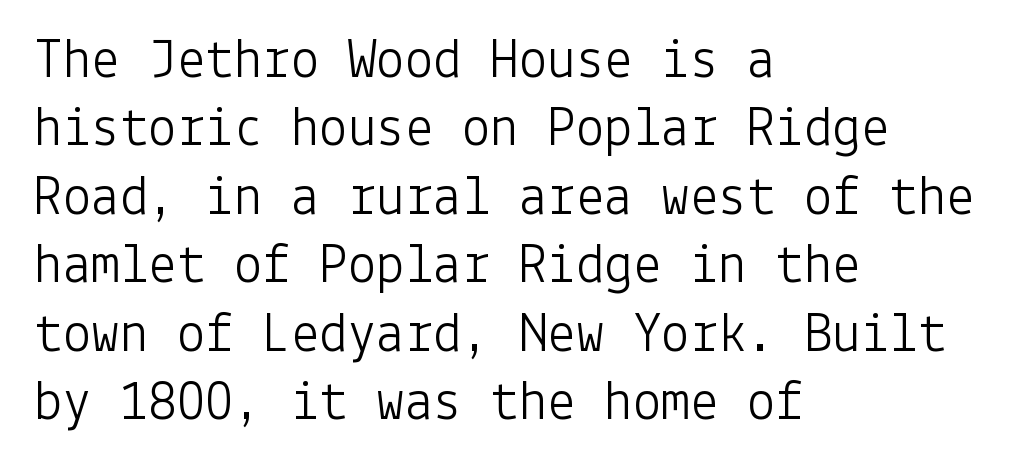
{"serif": "no", "italic": "no", "bold": "no", "weight": "light", "width": "normal", "stroke_contrast": "low", "x_height": "medium", "underline": "no", "align": "left", "line_spacing_ratio": 1.2, "letter_spacing": "normal", "letter_spacing_em": 0.0, "glyph_px": 57}
